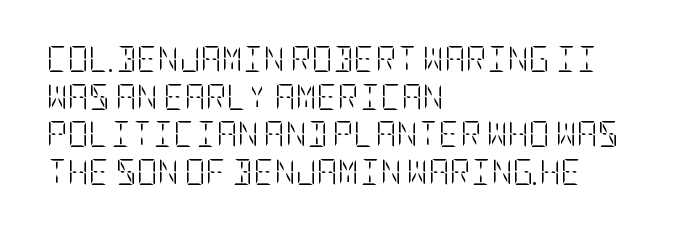
This sample is left-justified, so line endings fall wherever the words run out. Short note: letters normally spaced. These lines were composed using upright roman letters. Nothing heavy about these letters — not bold at all. The glyphs are unaccompanied by any horizontal stroke below them. Quick note: interline space is typical.
